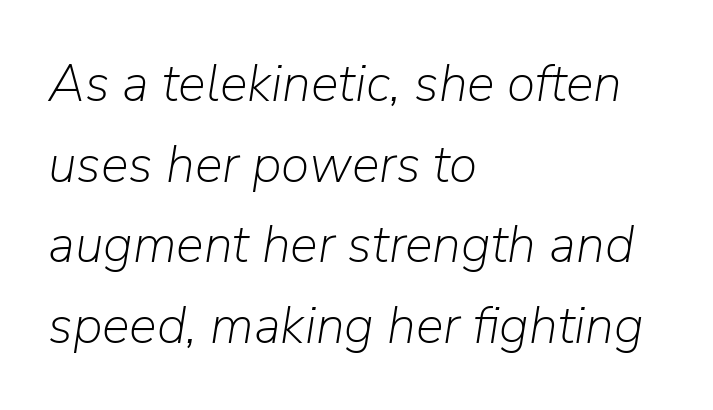
Q: Is the text bold? A: No.
Q: Is the text italic (slanted)? A: Yes, it leans right by about 9 degrees.
Q: Is the text underlined? A: No.
Q: How is the paragraph aligned? A: Left-aligned.
Q: Is the spacing between letters normal or unusually wide? A: Normal.
Q: Is the spacing between lines tight, normal or loose? A: Normal.
Q: Width (condensed, normal, or wide)? A: Normal.
Q: Stroke contrast? A: Low.
Q: x-height? A: Medium.
Q: Monospaced? A: No.
